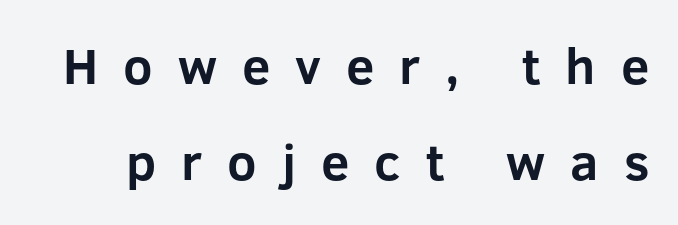
Q: Is the text bold? A: Yes.
Q: Is the text italic (slanted)? A: No, it is upright.
Q: Is the typeface a serif or a sans-serif typeface? A: Sans-serif.
Q: Is the text underlined? A: No.
Q: Is the spacing between letters normal or unusually wide? A: Unusually wide.
Q: Width (condensed, normal, or wide)? A: Normal.
Q: Stroke contrast? A: Low.
Q: x-height? A: Medium.
Q: Monospaced? A: No.
